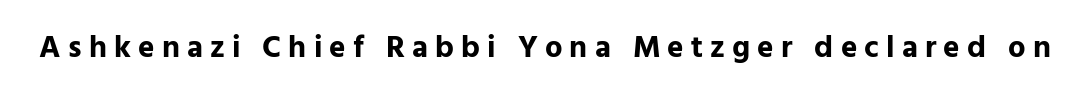
Someone cranked the tracking dial way up on this one. Looks like regular typesetting: each glyph gets only the width it needs. When letters stand straight like this, we call the style roman or upright. I'd call this a sans setting — the letters go barefoot. Just letters on the line, the space beneath them empty.
